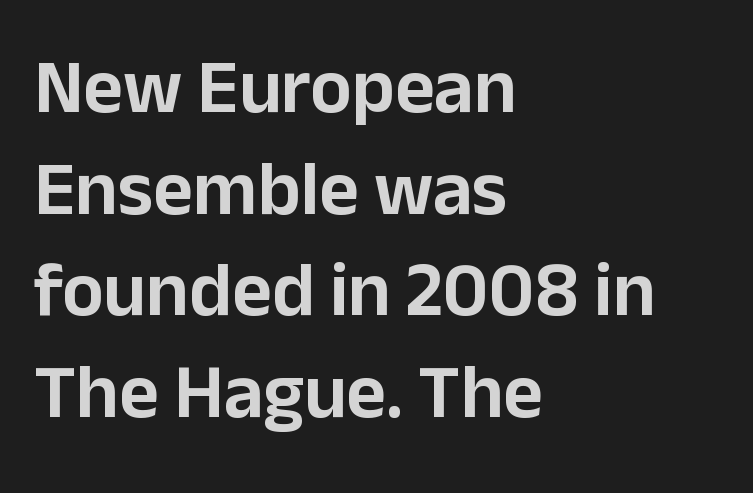
The specimen reads as upright at a glance. Baseline-to-baseline distance is the conventional proportion of letter height. The rendering uses natural spacing where letterforms have individual widths. Type without underlining.
